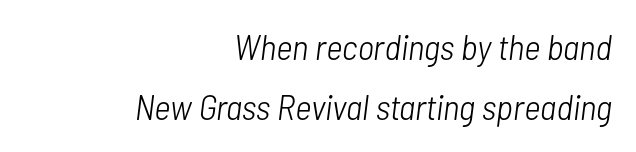
{"italic": "yes", "lean": "right", "slant_degrees": 7, "bold": "no", "weight": "light", "width": "condensed", "stroke_contrast": "low", "x_height": "medium", "monospaced": "no", "underline": "no", "align": "right", "line_spacing": "normal", "line_spacing_ratio": 1.66, "letter_spacing": "normal", "letter_spacing_em": 0.0, "glyph_px": 36}
